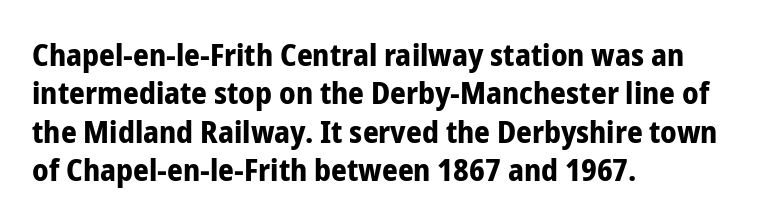
Characters follow at the spacing the type designer built in. The face used here is proportionally spaced, like ordinary book or web type. All the whitespace from short lines collects on the right. These lines were composed using upright roman letters.
